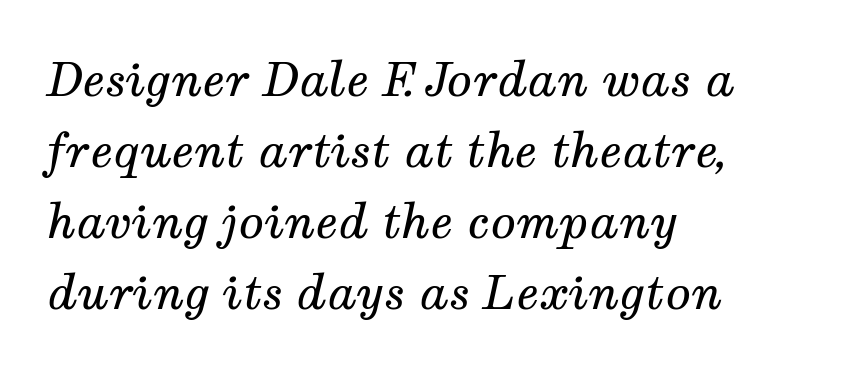
What's the leading like? Ordinary, nothing unusual. The whole block is typeset with a tilt. Each letter keeps its own natural width here, so spacing adapts to shape. Heft: none added — not bold.
